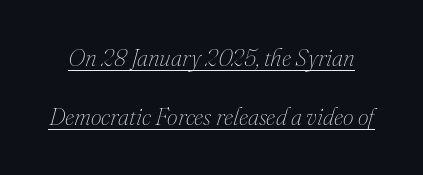
{"italic": "yes", "lean": "right", "slant_degrees": 16, "bold": "no", "underline": "yes", "line_spacing": "loose", "line_spacing_ratio": 2.46, "letter_spacing": "normal", "letter_spacing_em": 0.0, "glyph_px": 24}
